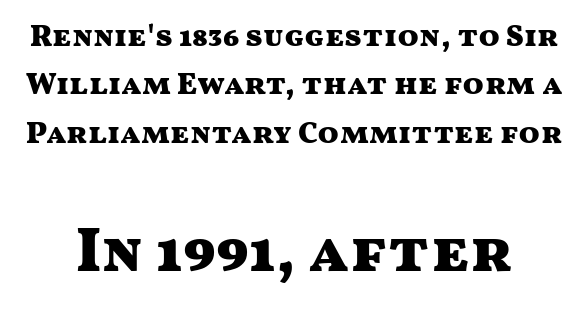
{"serif": "no", "italic": "no", "bold": "yes", "weight": "heavy", "width": "wide", "stroke_contrast": "medium", "x_height": "medium", "monospaced": "no", "underline": "no", "line_spacing": "normal", "line_spacing_ratio": 1.56, "letter_spacing": "normal", "letter_spacing_em": 0.0, "larger_block": "second", "size_ratio": 2.0, "glyph_px": 62}
